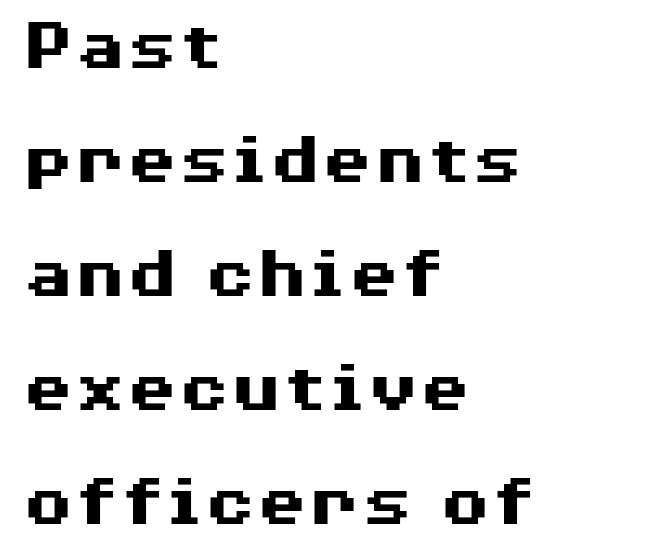
{"serif": "no", "italic": "no", "bold": "yes", "weight": "heavy", "width": "wide", "stroke_contrast": "medium", "x_height": "medium", "monospaced": "no", "underline": "no", "align": "left", "line_spacing": "normal", "line_spacing_ratio": 1.52, "letter_spacing": "normal", "letter_spacing_em": 0.0, "glyph_px": 75}
